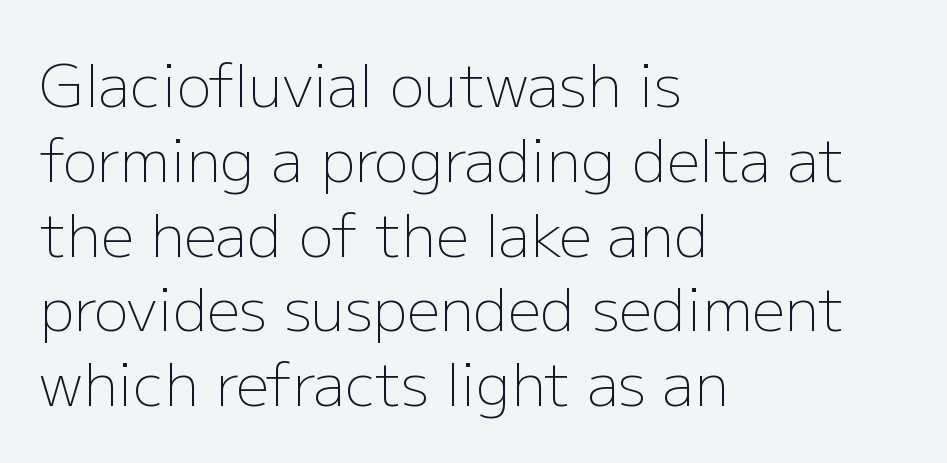
{"serif": "no", "italic": "no", "bold": "no", "weight": "light", "width": "normal", "stroke_contrast": "low", "x_height": "medium", "monospaced": "no", "underline": "no", "align": "left", "line_spacing": "normal", "line_spacing_ratio": 1.29, "letter_spacing": "normal", "letter_spacing_em": 0.0, "glyph_px": 58}
